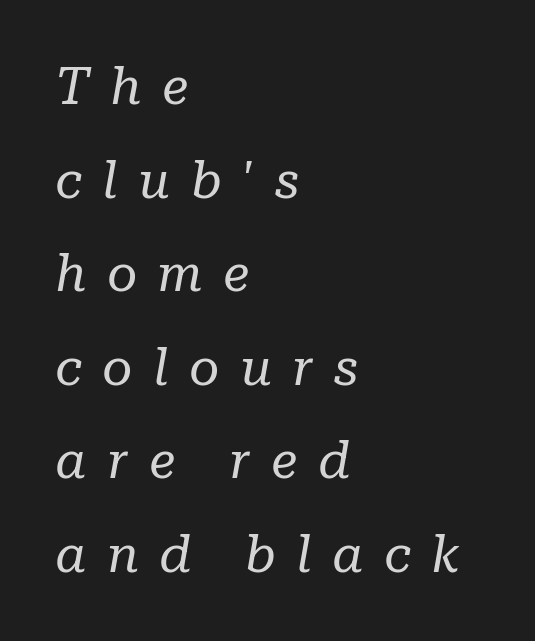
Q: Is the text bold? A: No.
Q: Is the text italic (slanted)? A: Yes, it leans right by about 10 degrees.
Q: Is the typeface a serif or a sans-serif typeface? A: Serif.
Q: Is the text underlined? A: No.
Q: How is the paragraph aligned? A: Left-aligned.
Q: Is the spacing between letters normal or unusually wide? A: Unusually wide.
Q: Width (condensed, normal, or wide)? A: Normal.
Q: Stroke contrast? A: Low.
Q: x-height? A: Medium.
Q: Monospaced? A: No.
